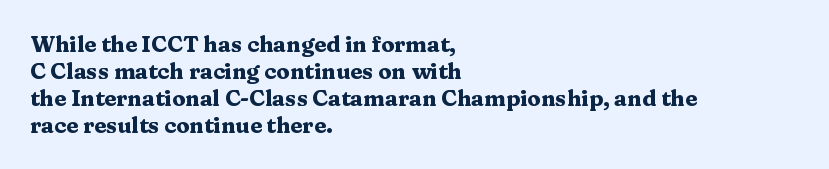
Q: Is the text bold? A: Yes.
Q: Is the text italic (slanted)? A: No, it is upright.
Q: Is the text underlined? A: No.
Q: How is the paragraph aligned? A: Left-aligned.
Q: Is the spacing between letters normal or unusually wide? A: Normal.
